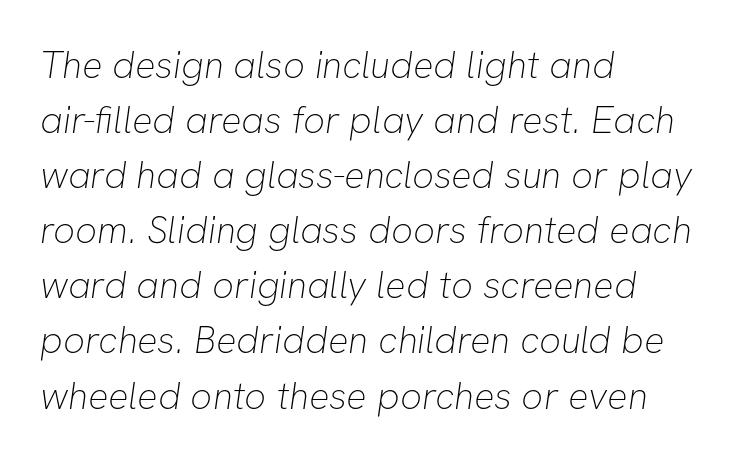
Q: Is the text bold? A: No.
Q: Is the typeface a serif or a sans-serif typeface? A: Sans-serif.
Q: Is the text underlined? A: No.
Q: How is the paragraph aligned? A: Left-aligned.
Q: Is the spacing between letters normal or unusually wide? A: Normal.
Q: Is the spacing between lines tight, normal or loose? A: Normal.
Q: Width (condensed, normal, or wide)? A: Normal.
Q: Stroke contrast? A: Low.
Q: x-height? A: Medium.
Q: Monospaced? A: No.
